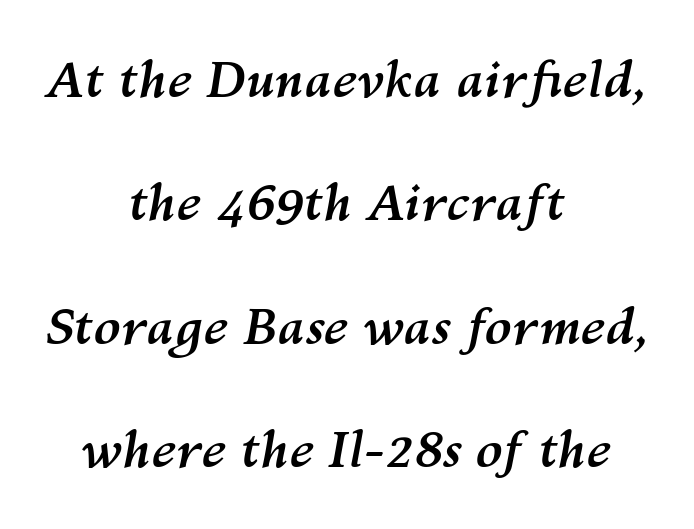
Q: Is the text bold? A: Yes.
Q: Is the text italic (slanted)? A: Yes, it leans right by about 10 degrees.
Q: Is the text underlined? A: No.
Q: How is the paragraph aligned? A: Centered.
Q: Is the spacing between letters normal or unusually wide? A: Normal.
Q: Is the spacing between lines tight, normal or loose? A: Loose.
Q: Width (condensed, normal, or wide)? A: Normal.
Q: Stroke contrast? A: Medium.
Q: x-height? A: Medium.
Q: Monospaced? A: No.
